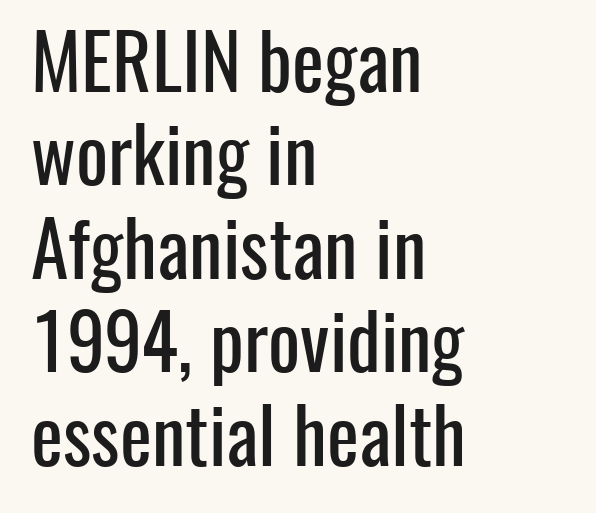
Note: no serifs on the glyphs. This sample has the flowing, uneven cadence of proportional lettering. If you drew a ruler down the left edge, every line would touch it. Beneath every word, the page is bare. The letters stand upright; this is a roman face.
